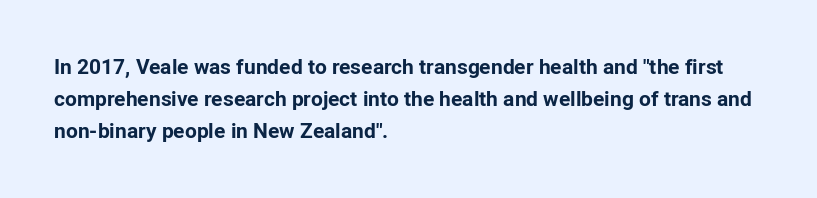
The type sits square on the baseline with zero lean. Summary of weight: heavy, a full bold. Interline gaps are of average width in this sample. The type is set solid horizontally, with unmodified tracking. Underline: absent.
